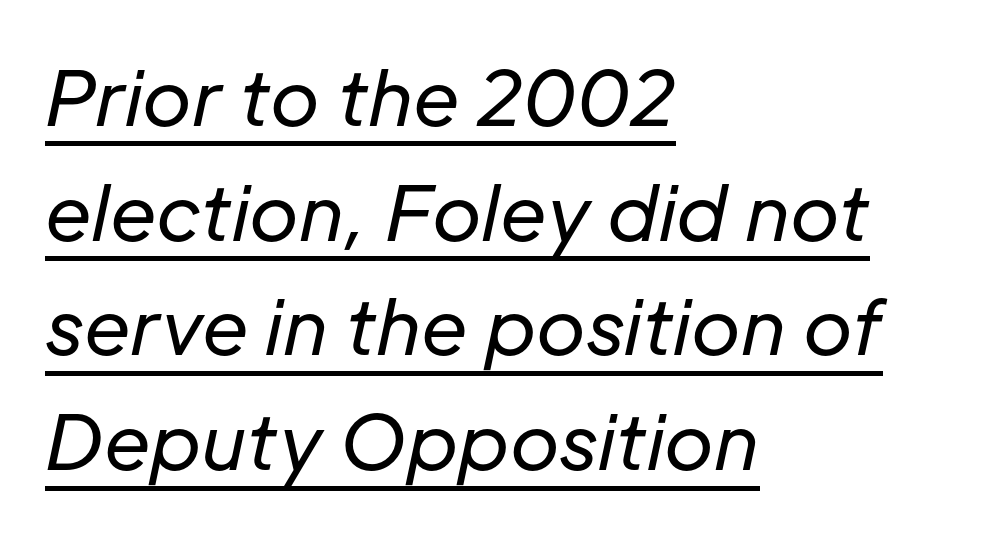
A typesetter would mark this as italic. This block has exactly the height ordinary leading produces. Typeset ragged right — the left edge is the straight one. Is this a fixed-width face? No — the glyphs have proportional, varying widths. Each word holds together tightly as a unit, with standard inter-letter gaps.
